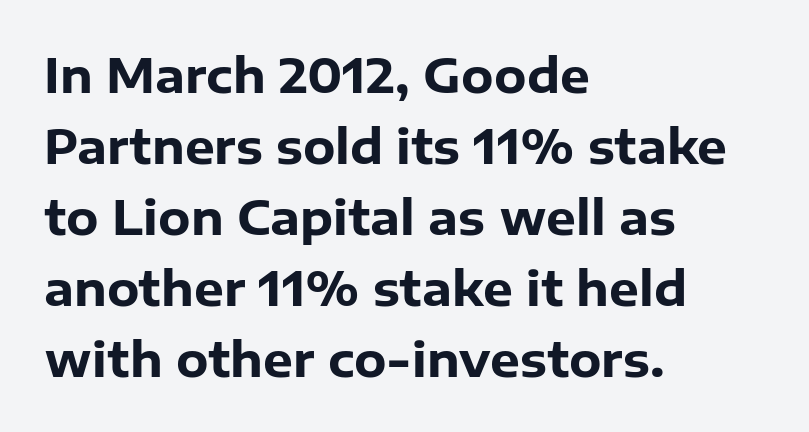
Q: Is the text bold? A: Yes.
Q: Is the text italic (slanted)? A: No, it is upright.
Q: Is the typeface a serif or a sans-serif typeface? A: Sans-serif.
Q: Is the text underlined? A: No.
Q: How is the paragraph aligned? A: Left-aligned.
Q: Is the spacing between letters normal or unusually wide? A: Normal.
Q: Is the spacing between lines tight, normal or loose? A: Normal.
Q: Width (condensed, normal, or wide)? A: Normal.
Q: Stroke contrast? A: Low.
Q: x-height? A: Medium.
Q: Monospaced? A: No.
